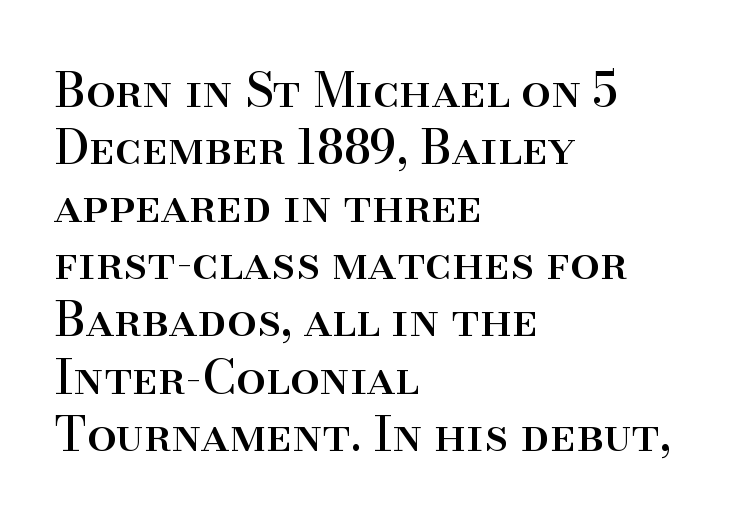
Q: Is the text italic (slanted)? A: No, it is upright.
Q: Is the typeface a serif or a sans-serif typeface? A: Serif.
Q: Is the text underlined? A: No.
Q: How is the paragraph aligned? A: Left-aligned.
Q: Is the spacing between letters normal or unusually wide? A: Normal.
Q: Width (condensed, normal, or wide)? A: Normal.
Q: Stroke contrast? A: High.
Q: x-height? A: Small.
Q: Monospaced? A: No.
